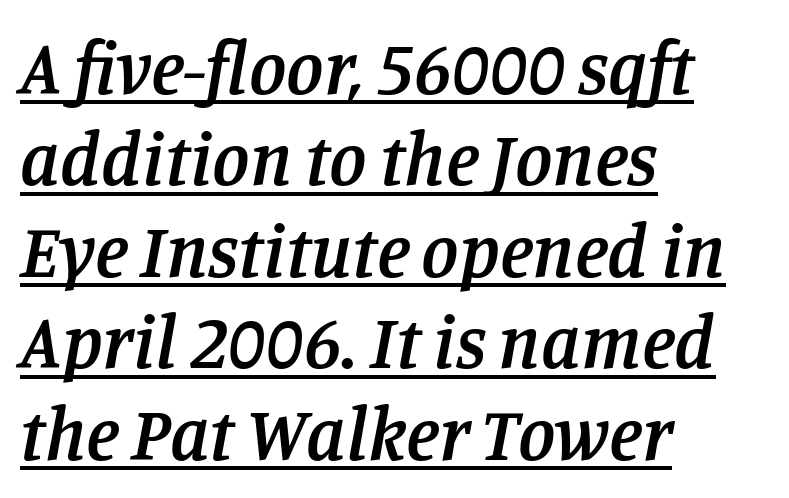
{"serif": "yes", "italic": "yes", "lean": "right", "slant_degrees": 11, "bold": "semi", "weight": "semibold", "width": "normal", "stroke_contrast": "low", "x_height": "large", "monospaced": "no", "underline": "yes", "align": "left", "line_spacing_ratio": 1.22, "letter_spacing": "normal", "letter_spacing_em": 0.0, "glyph_px": 75}
